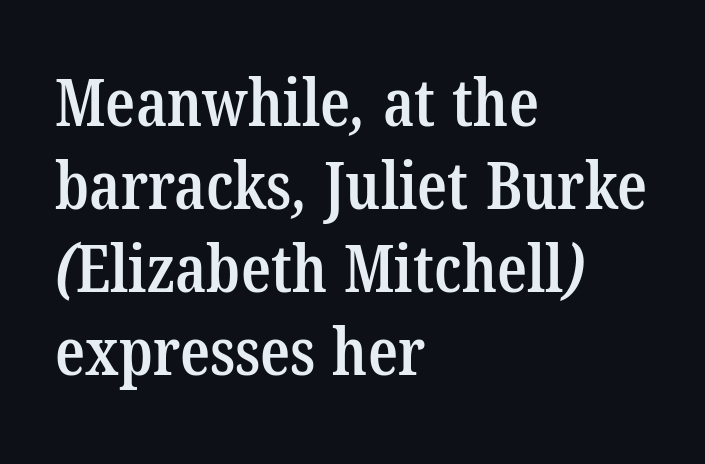
The image shows 66 px semibold, condensed serif type; set left-aligned, normal line spacing (1.26x), normal letter spacing, not underlined; low stroke contrast and a medium x-height.
